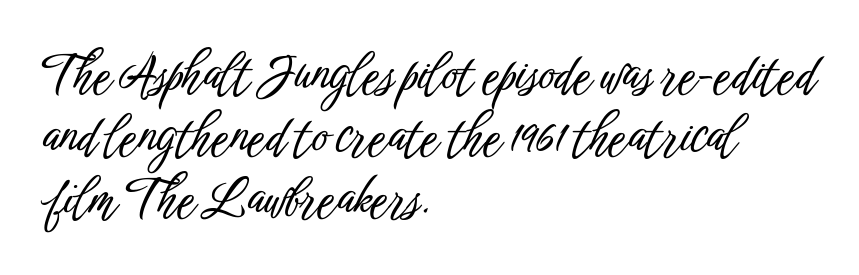
The image shows 49 px condensed sans-serif type; set left-aligned, normal line spacing (1.27x), normal letter spacing, not underlined; low stroke contrast and a medium x-height.
